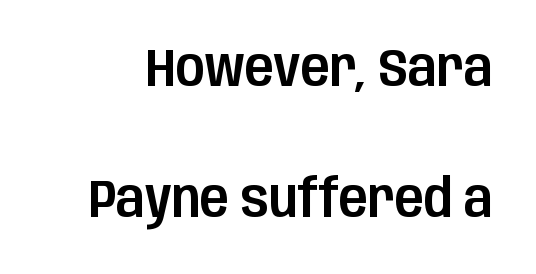
{"serif": "no", "italic": "no", "width": "condensed", "stroke_contrast": "low", "x_height": "large", "monospaced": "no", "underline": "no", "line_spacing": "loose", "line_spacing_ratio": 2.48, "letter_spacing": "normal", "letter_spacing_em": 0.0, "glyph_px": 53}
